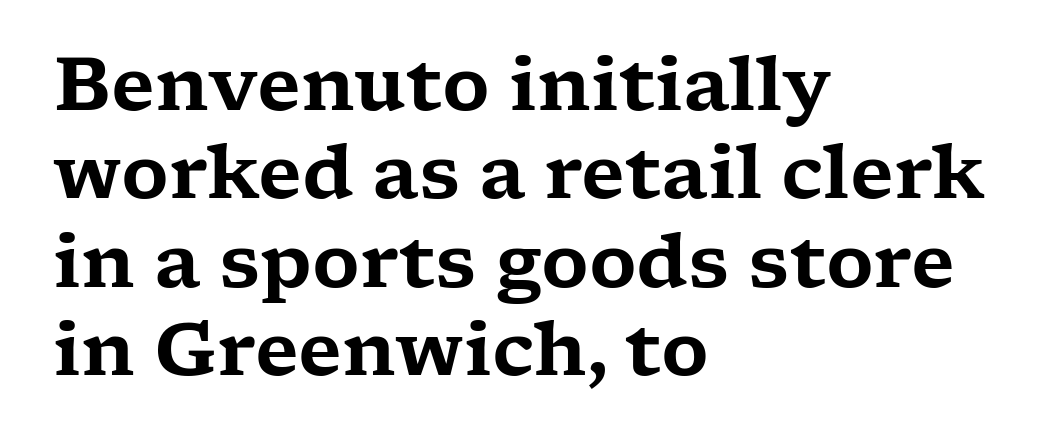
Q: Is the text italic (slanted)? A: No, it is upright.
Q: Is the typeface a serif or a sans-serif typeface? A: Serif.
Q: Is the text underlined? A: No.
Q: How is the paragraph aligned? A: Left-aligned.
Q: Is the spacing between letters normal or unusually wide? A: Normal.
Q: Width (condensed, normal, or wide)? A: Wide.
Q: Stroke contrast? A: Low.
Q: x-height? A: Medium.
Q: Monospaced? A: No.
